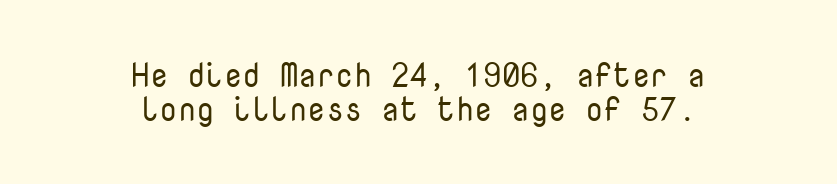
Q: Is the text bold? A: No.
Q: Is the text italic (slanted)? A: No, it is upright.
Q: Is the typeface a serif or a sans-serif typeface? A: Sans-serif.
Q: Is the text underlined? A: No.
Q: How is the paragraph aligned? A: Centered.
Q: Is the spacing between letters normal or unusually wide? A: Normal.
Q: Is the spacing between lines tight, normal or loose? A: Tight.
Q: Width (condensed, normal, or wide)? A: Normal.
Q: Stroke contrast? A: Low.
Q: x-height? A: Medium.
Q: Monospaced? A: Yes.
